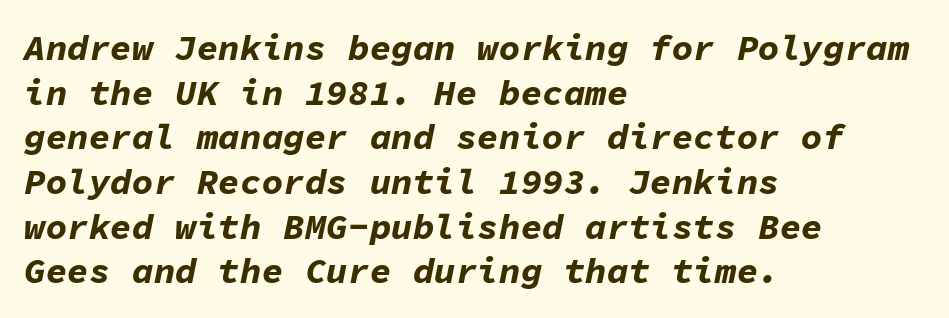
Q: Is the text bold? A: Yes.
Q: Is the text italic (slanted)? A: Yes, it leans right by about 11 degrees.
Q: Is the text underlined? A: No.
Q: How is the paragraph aligned? A: Left-aligned.
Q: Is the spacing between letters normal or unusually wide? A: Normal.
Q: Width (condensed, normal, or wide)? A: Normal.
Q: Stroke contrast? A: Low.
Q: x-height? A: Medium.
Q: Monospaced? A: Yes.
